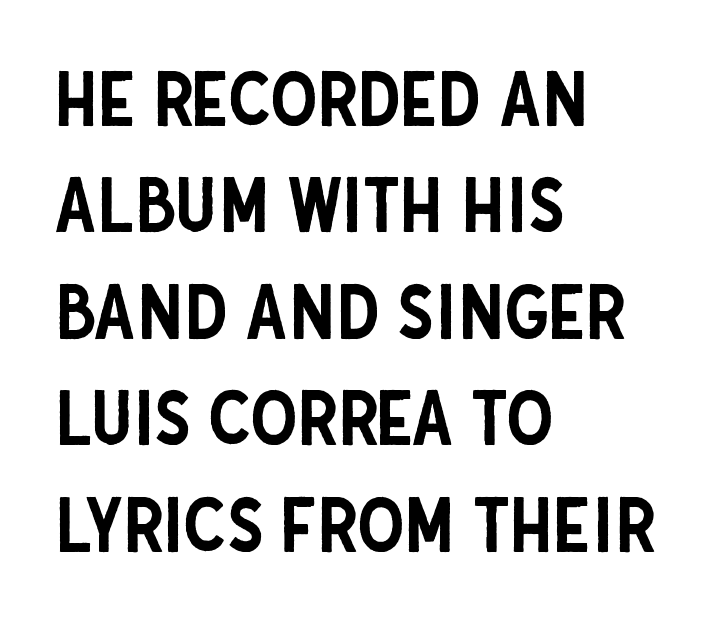
Unlike a traditional serif, this face leaves its strokes unadorned. Ordinary non-slanted type is in use. Alignment: flush left. Do the characters align in a grid? No, the font is proportional. Words appear dense and cohesive because spacing is normal.
